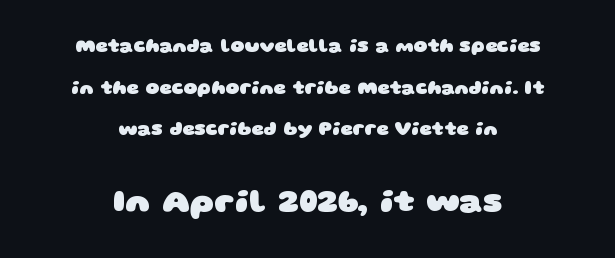
The image shows 33 px heavy, wide sans-serif type; set centered, loose line spacing (2.19x), normal letter spacing, not underlined; the second (bottom) block is 1.74x larger; low stroke contrast and a large x-height.
